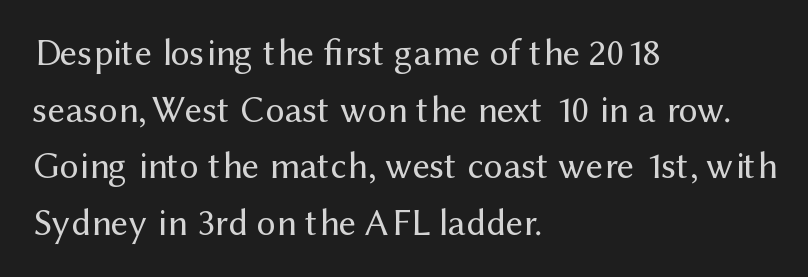
The image shows 38 px regular-weight sans-serif type, upright; set left-aligned, normal line spacing (1.49x), normal letter spacing, not underlined; medium stroke contrast and a medium x-height.
